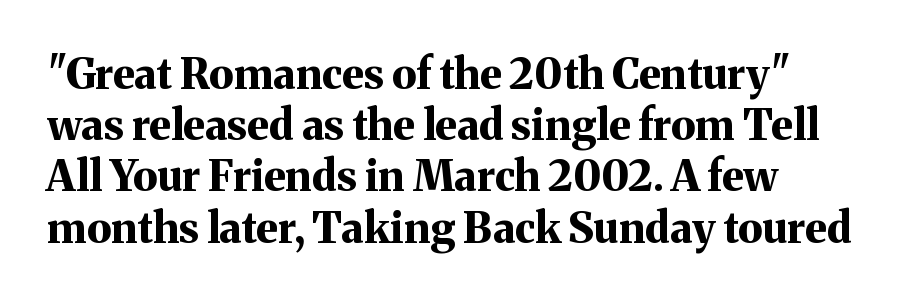
{"serif": "yes", "italic": "no", "bold": "yes", "weight": "bold", "width": "normal", "stroke_contrast": "medium", "x_height": "medium", "monospaced": "no", "underline": "no", "align": "left", "line_spacing_ratio": 1.22, "letter_spacing": "normal", "letter_spacing_em": 0.0, "glyph_px": 42}
